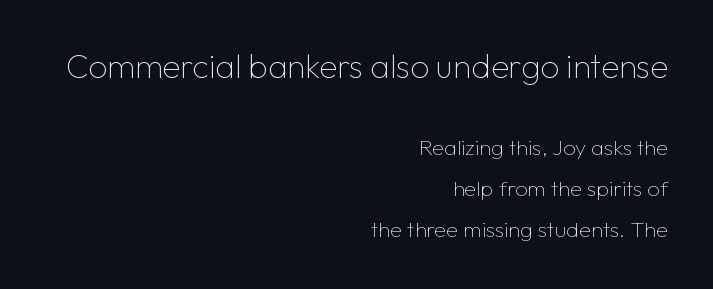
The image shows 33 px thin sans-serif type, upright; set right-aligned, line spacing 1.87x, normal letter spacing, not underlined; the first (top) block is 1.5x larger; low stroke contrast and a medium x-height.
